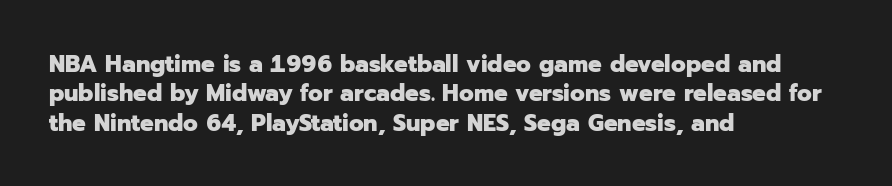
Q: Is the text bold? A: Yes.
Q: Is the text italic (slanted)? A: No, it is upright.
Q: Is the text underlined? A: No.
Q: How is the paragraph aligned? A: Left-aligned.
Q: Is the spacing between letters normal or unusually wide? A: Normal.
